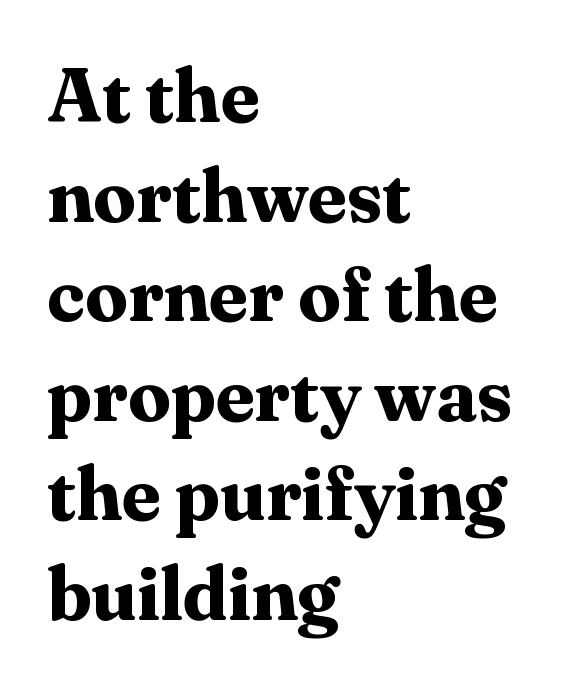
{"serif": "yes", "italic": "no", "bold": "yes", "weight": "bold", "width": "normal", "stroke_contrast": "medium", "x_height": "medium", "monospaced": "no", "underline": "no", "align": "left", "line_spacing": "normal", "line_spacing_ratio": 1.31, "letter_spacing": "normal", "letter_spacing_em": 0.0, "glyph_px": 76}
